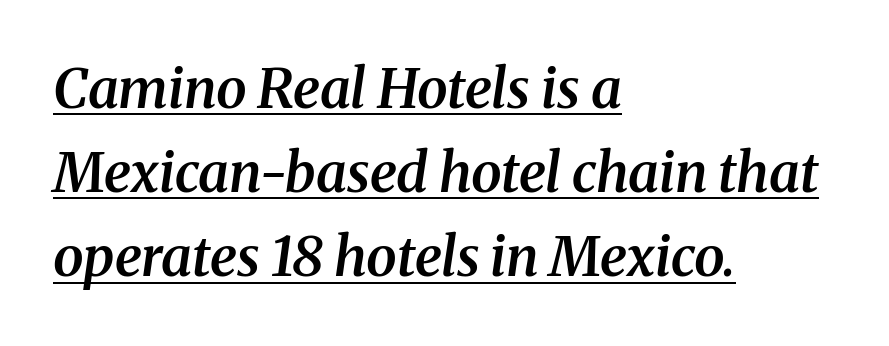
Q: Is the text bold? A: Semi-bold.
Q: Is the text italic (slanted)? A: Yes, it leans right by about 8 degrees.
Q: Is the typeface a serif or a sans-serif typeface? A: Serif.
Q: Is the text underlined? A: Yes.
Q: How is the paragraph aligned? A: Left-aligned.
Q: Is the spacing between letters normal or unusually wide? A: Normal.
Q: Is the spacing between lines tight, normal or loose? A: Normal.
Q: Width (condensed, normal, or wide)? A: Normal.
Q: Stroke contrast? A: Medium.
Q: x-height? A: Medium.
Q: Monospaced? A: No.
